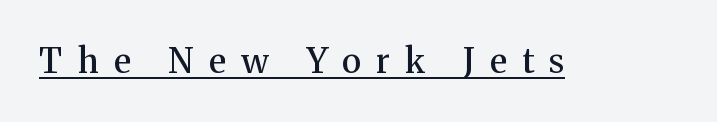
{"serif": "yes", "italic": "no", "bold": "semi", "weight": "semibold", "width": "normal", "stroke_contrast": "medium", "x_height": "medium", "monospaced": "no", "underline": "yes", "letter_spacing": "wide", "letter_spacing_em": 0.45, "glyph_px": 34}
